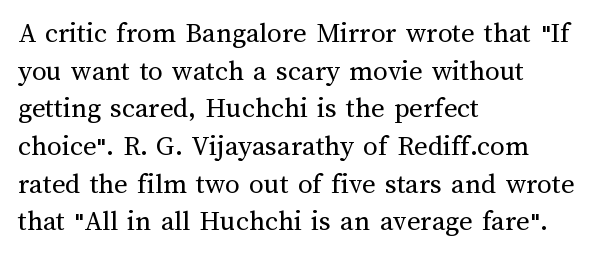
The rendering uses natural spacing where letterforms have individual widths. Decoration check: the copy has no underline. The tracking reads as untouched default to a designer's eye. These glyphs show unthickened strokes, regular width or finer. This block has exactly the height ordinary leading produces.
